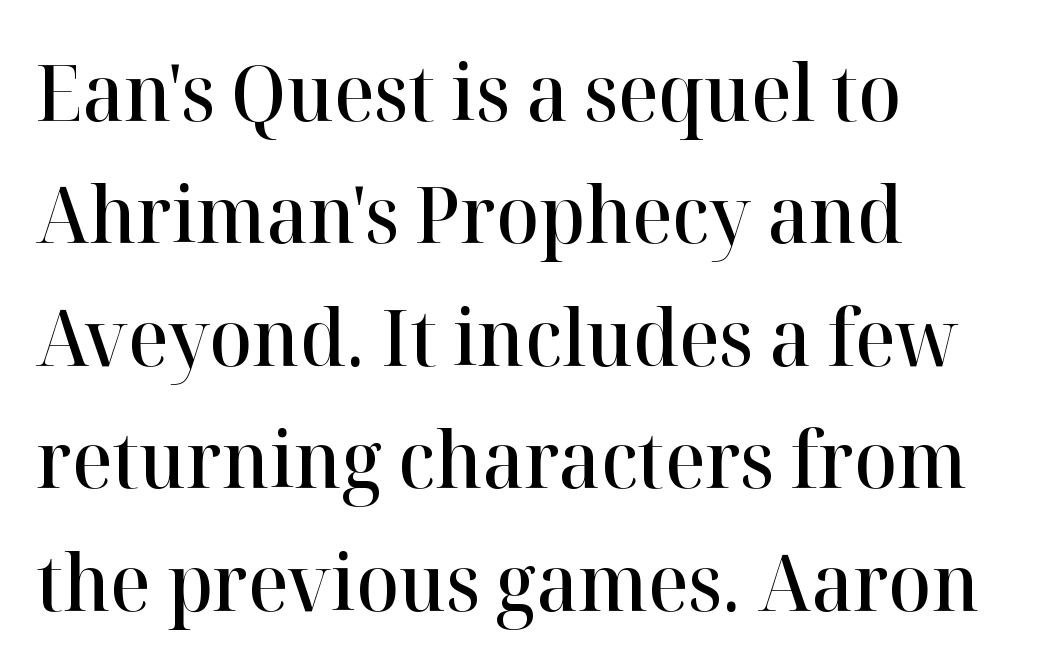
The lines in this sample share a left origin and differ only in where they stop. Compared with typical body copy, the letter spacing here is the same. Every stem runs plumb, perpendicular to the baseline. Clear beneath every line of the passage.
